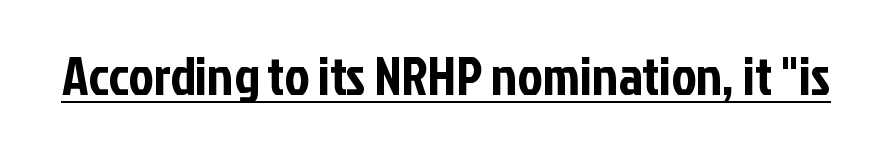
{"serif": "no", "italic": "no", "width": "condensed", "stroke_contrast": "low", "x_height": "medium", "monospaced": "no", "underline": "yes", "letter_spacing": "normal", "letter_spacing_em": 0.0, "glyph_px": 54}
